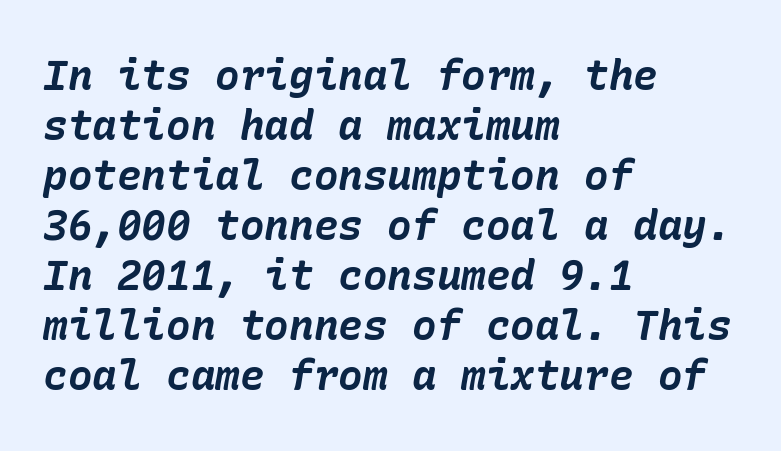
{"italic": "yes", "lean": "right", "slant_degrees": 10, "bold": "yes", "weight": "bold", "width": "normal", "stroke_contrast": "low", "x_height": "medium", "underline": "no", "align": "left", "line_spacing_ratio": 1.22, "letter_spacing": "normal", "letter_spacing_em": 0.0, "glyph_px": 41}
